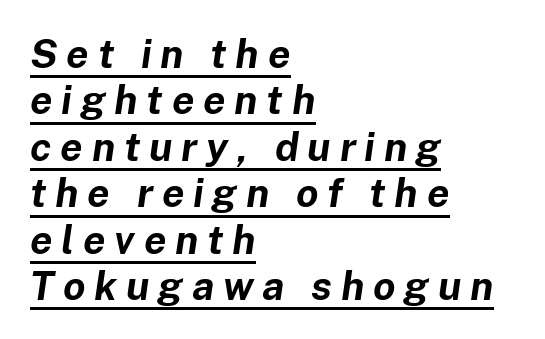
The image shows 40 px bold type, italic (leaning right); set left-aligned, line spacing 1.16x, unusually wide letter spacing (+0.22 em), underlined; low stroke contrast and a medium x-height.
